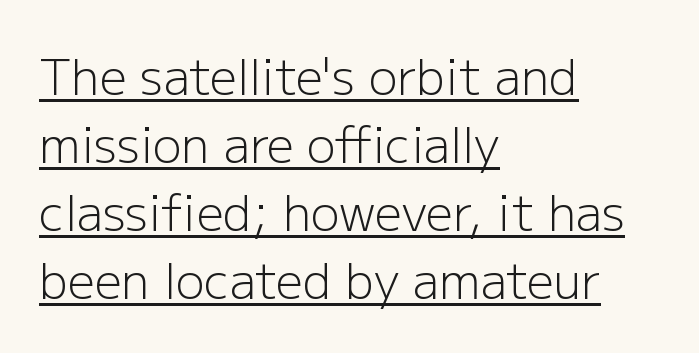
Q: Is the text bold? A: No.
Q: Is the text italic (slanted)? A: No, it is upright.
Q: Is the typeface a serif or a sans-serif typeface? A: Sans-serif.
Q: Is the text underlined? A: Yes.
Q: How is the paragraph aligned? A: Left-aligned.
Q: Is the spacing between letters normal or unusually wide? A: Normal.
Q: Is the spacing between lines tight, normal or loose? A: Normal.
Q: Width (condensed, normal, or wide)? A: Normal.
Q: Stroke contrast? A: Low.
Q: x-height? A: Medium.
Q: Monospaced? A: No.
